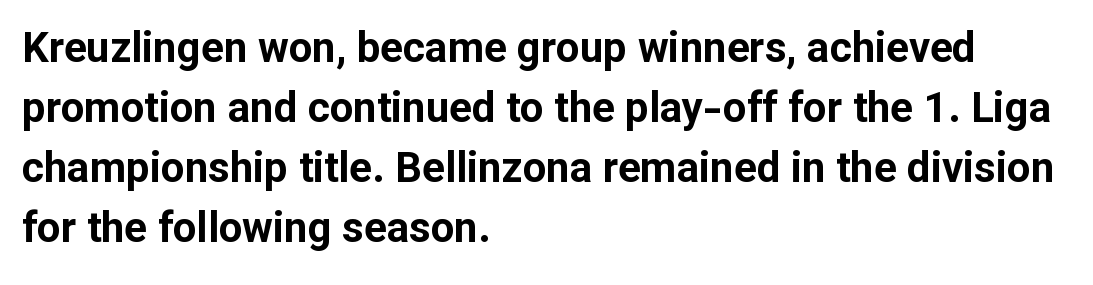
{"serif": "no", "italic": "no", "bold": "yes", "weight": "bold", "width": "normal", "stroke_contrast": "low", "x_height": "medium", "monospaced": "no", "underline": "no", "align": "left", "line_spacing": "normal", "line_spacing_ratio": 1.43, "letter_spacing": "normal", "letter_spacing_em": 0.0, "glyph_px": 42}
